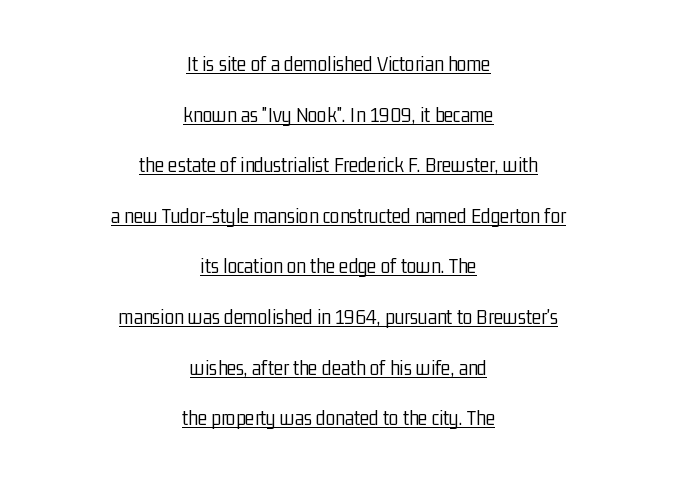
The image shows 22 px text type, upright; set centered, loose line spacing (2.3x), normal letter spacing, underlined.
